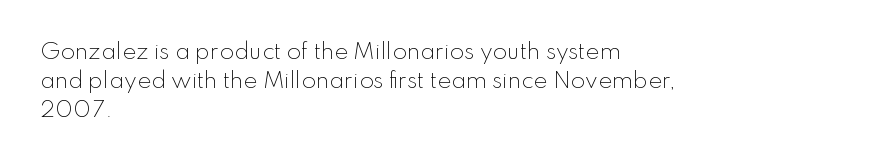
Letters rest on an invisible, unmarked baseline. Heaviness? Minimal to ordinary, like unemphasized prose. The rendering anchors every line to the left-hand side. The line-height multiplier appears to be the usual default.
